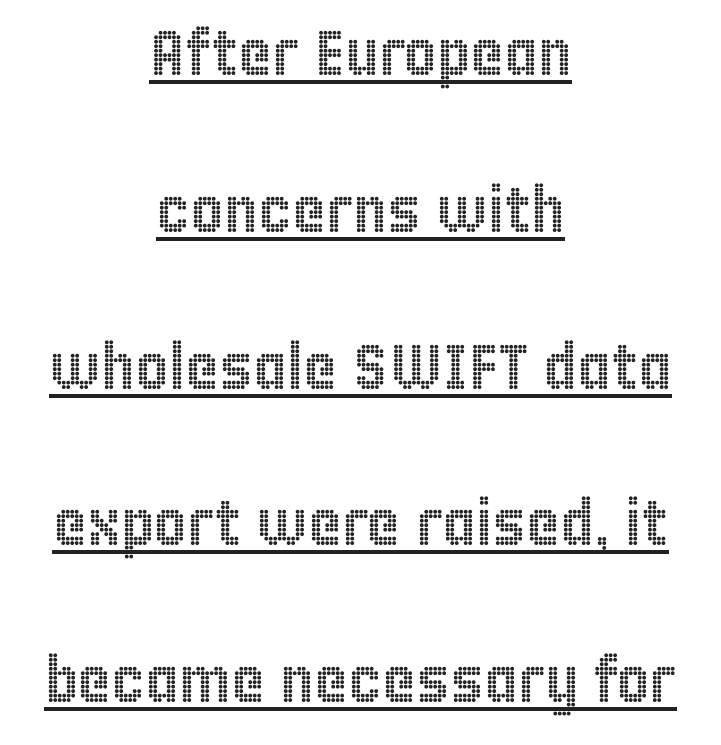
The image shows 64 px condensed type, upright; set centered, loose line spacing (2.45x), normal letter spacing, underlined; a large x-height.
